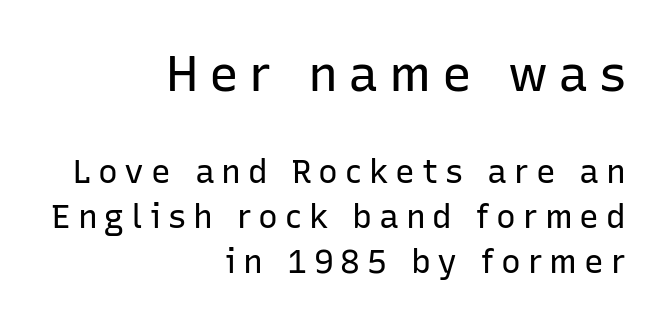
Q: Is the text bold? A: No.
Q: Is the text italic (slanted)? A: No, it is upright.
Q: Is the typeface a serif or a sans-serif typeface? A: Sans-serif.
Q: Is the text underlined? A: No.
Q: How is the paragraph aligned? A: Right-aligned.
Q: Is the spacing between letters normal or unusually wide? A: Unusually wide.
Q: Is the spacing between lines tight, normal or loose? A: Normal.
Q: Which block of text is set in a larger size, the first (top) or the second (bottom)? A: The first (top) one.
Q: Width (condensed, normal, or wide)? A: Normal.
Q: Stroke contrast? A: Low.
Q: x-height? A: Medium.
Q: Monospaced? A: No.
